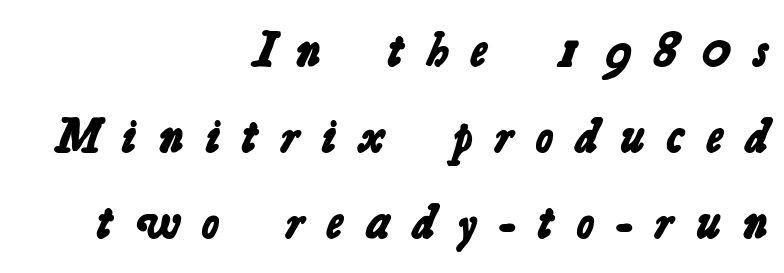
Nothing sits at the stroke ends, so this counts as sans-serif. Notice how thick the strokes are: this is what a full bold looks like. The lines are quadded right. Looks like regular typesetting: each glyph gets only the width it needs.
